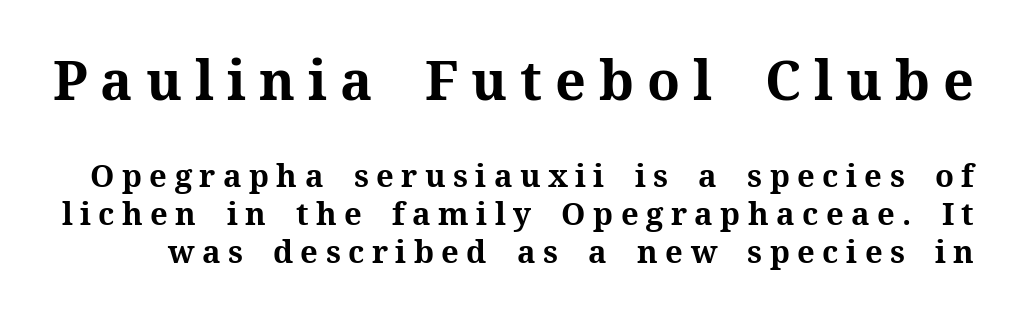
Unlike italic type, these characters show no tilt at all. The face used here is proportionally spaced, like ordinary book or web type. The font is running at its bold setting. The string is rendered with underlining switched off.
